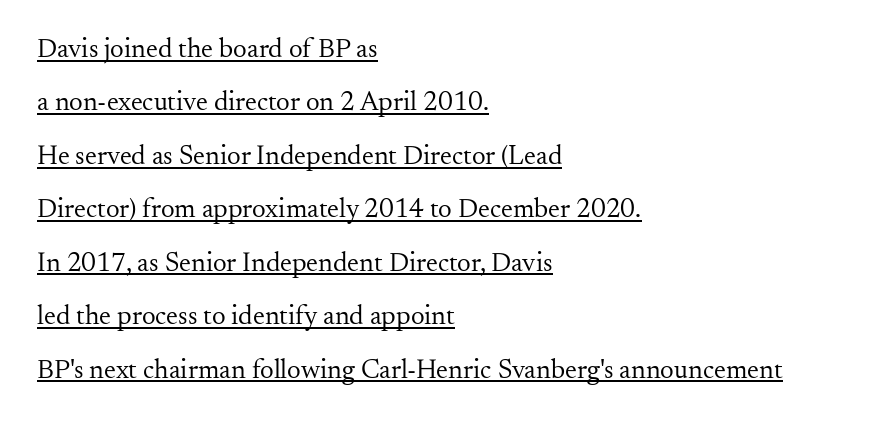
The image shows 27 px text type, upright; set left-aligned, loose line spacing (1.98x), normal letter spacing, underlined.
